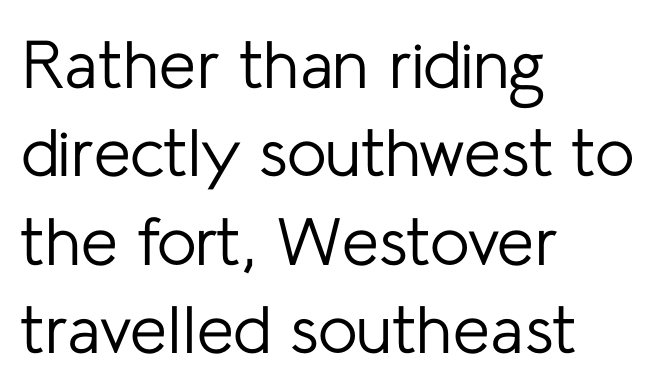
Q: Is the text bold? A: No.
Q: Is the text italic (slanted)? A: No, it is upright.
Q: Is the typeface a serif or a sans-serif typeface? A: Sans-serif.
Q: Is the text underlined? A: No.
Q: How is the paragraph aligned? A: Left-aligned.
Q: Is the spacing between letters normal or unusually wide? A: Normal.
Q: Is the spacing between lines tight, normal or loose? A: Normal.
Q: Width (condensed, normal, or wide)? A: Normal.
Q: Stroke contrast? A: Low.
Q: x-height? A: Medium.
Q: Monospaced? A: No.
